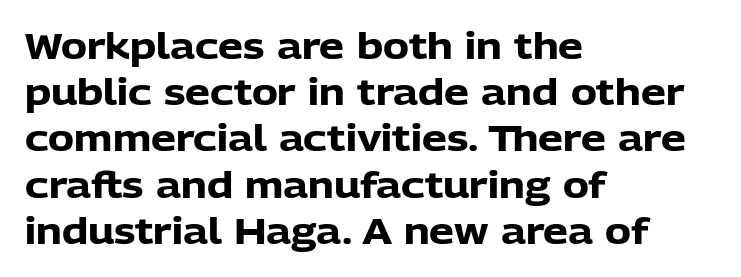
Bare-footed words on every line. Plenty of ink on the page — the face is bold. Does the type have serifs? No, each stem ends abruptly. Ascenders rise straight up at ninety degrees.
